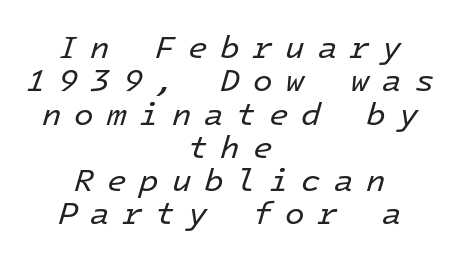
Q: Is the text bold? A: No.
Q: Is the text italic (slanted)? A: Yes, it leans right by about 16 degrees.
Q: Is the text underlined? A: No.
Q: How is the paragraph aligned? A: Centered.
Q: Is the spacing between letters normal or unusually wide? A: Unusually wide.
Q: Is the spacing between lines tight, normal or loose? A: Tight.
Q: Width (condensed, normal, or wide)? A: Normal.
Q: Stroke contrast? A: Low.
Q: x-height? A: Medium.
Q: Monospaced? A: Yes.
